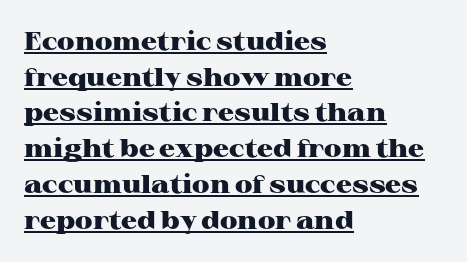
{"italic": "no", "bold": "yes", "underline": "yes", "align": "left", "line_spacing": "normal", "line_spacing_ratio": 1.43, "letter_spacing": "normal", "letter_spacing_em": 0.0, "glyph_px": 25}
